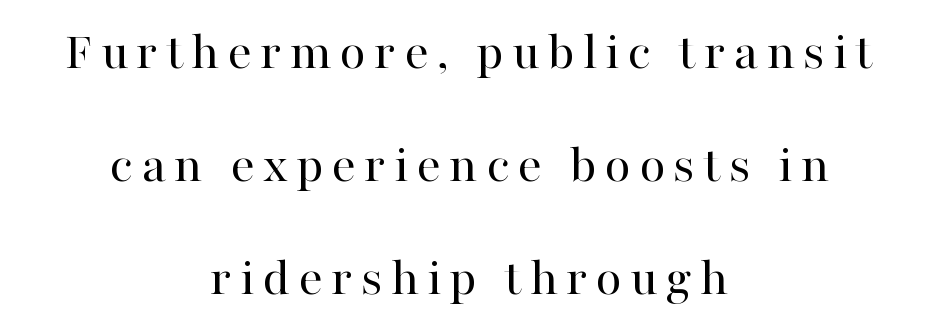
The image shows 54 px regular-weight serif type, upright; set centered, loose line spacing (2.09x), not underlined; high stroke contrast and a medium x-height.
